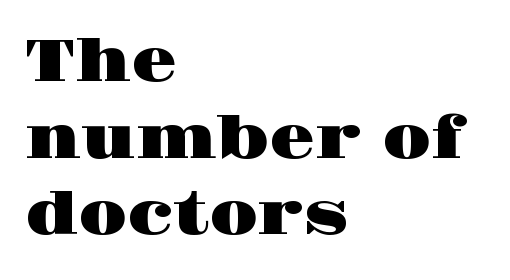
{"serif": "yes", "italic": "no", "width": "wide", "stroke_contrast": "high", "x_height": "large", "monospaced": "no", "underline": "no", "align": "left", "line_spacing": "normal", "line_spacing_ratio": 1.3, "letter_spacing": "normal", "letter_spacing_em": 0.0, "glyph_px": 59}
